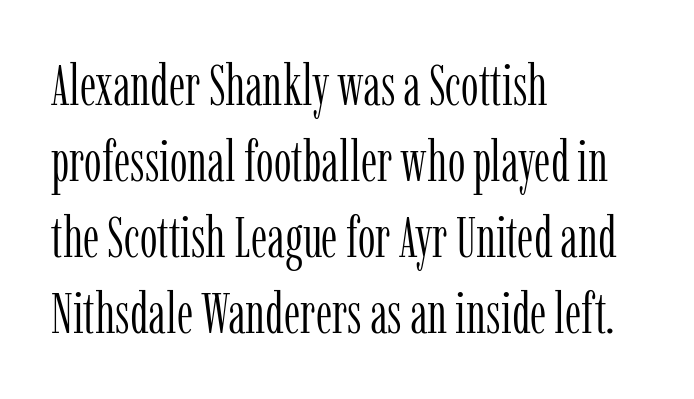
The image shows 56 px light, condensed serif type, upright; set left-aligned, normal line spacing (1.36x), normal letter spacing, not underlined; low stroke contrast and a medium x-height.
